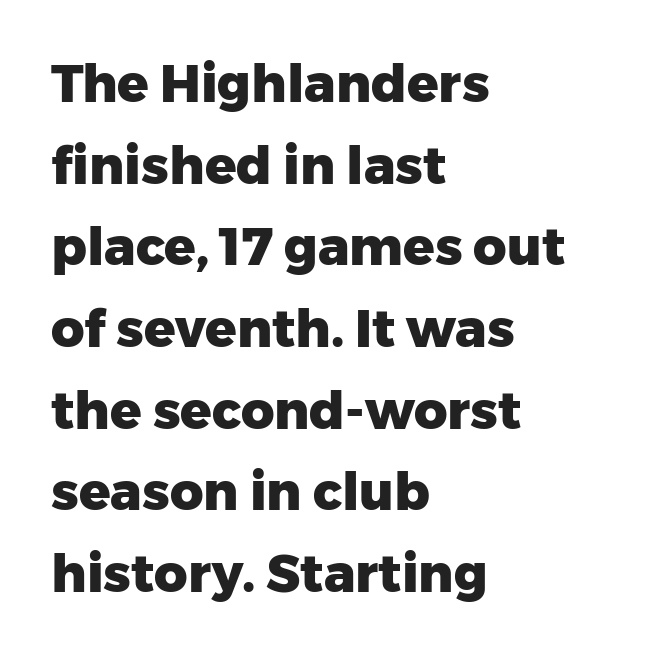
{"serif": "no", "italic": "no", "bold": "yes", "weight": "heavy", "width": "normal", "stroke_contrast": "low", "x_height": "medium", "monospaced": "no", "underline": "no", "align": "left", "line_spacing": "normal", "line_spacing_ratio": 1.57, "letter_spacing": "normal", "letter_spacing_em": 0.0, "glyph_px": 52}
